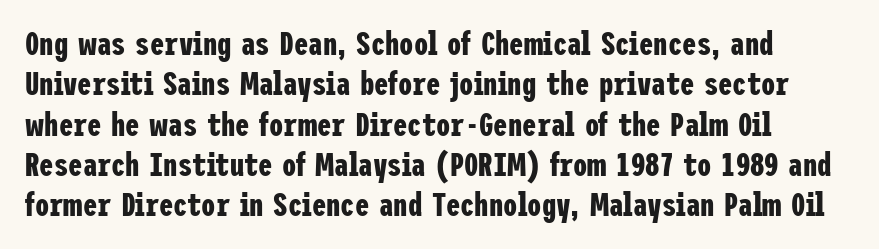
Does the leading feel generous? No, just average. Bold? Absolutely — the strokes are thick and heavy. Regarding serifs, this sample does without them. The baseline area is clear. The type is set solid horizontally, with unmodified tracking.
